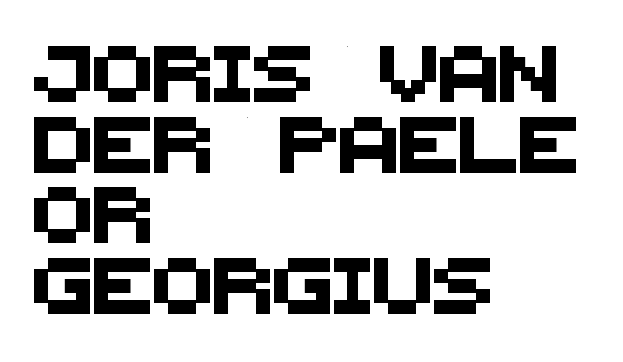
{"serif": "no", "width": "normal", "stroke_contrast": "medium", "x_height": "large", "monospaced": "no", "underline": "no", "align": "left", "line_spacing": "normal", "line_spacing_ratio": 1.26, "letter_spacing": "normal", "letter_spacing_em": 0.0, "glyph_px": 56}
